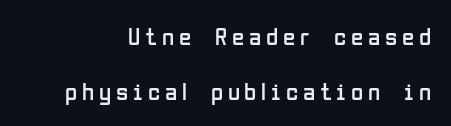
Letters rest on an invisible, unmarked baseline. These lines stand farther apart than default settings would place them. Italic? Not at all — the glyphs are vertical. Counters stay open thanks to moderate or lighter strokes.
